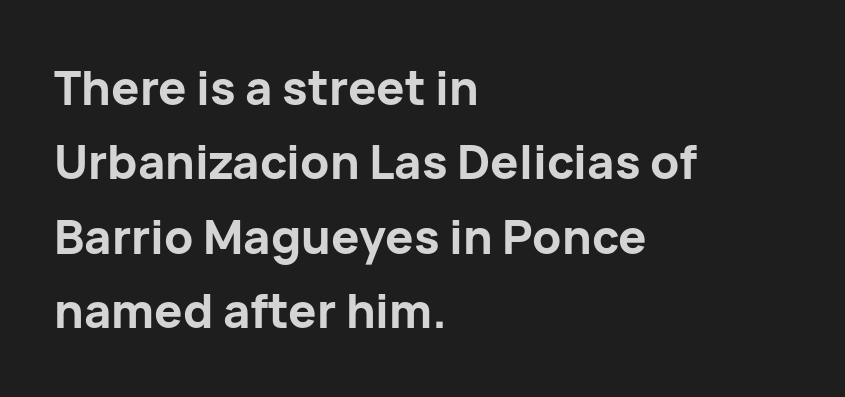
Q: Is the text bold? A: Yes.
Q: Is the text italic (slanted)? A: No, it is upright.
Q: Is the typeface a serif or a sans-serif typeface? A: Sans-serif.
Q: Is the text underlined? A: No.
Q: How is the paragraph aligned? A: Left-aligned.
Q: Is the spacing between letters normal or unusually wide? A: Normal.
Q: Is the spacing between lines tight, normal or loose? A: Normal.
Q: Width (condensed, normal, or wide)? A: Normal.
Q: Stroke contrast? A: Low.
Q: x-height? A: Medium.
Q: Monospaced? A: No.
